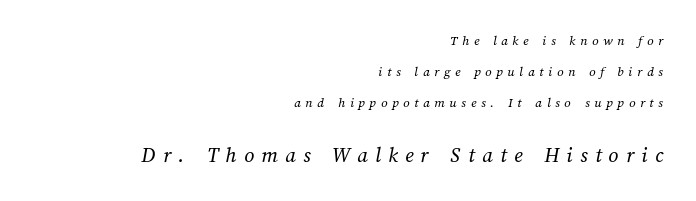
The image shows 22 px text type; set right-aligned, loose line spacing (2.23x), unusually wide letter spacing (+0.33 em), not underlined; the second (bottom) block is 1.57x larger.
